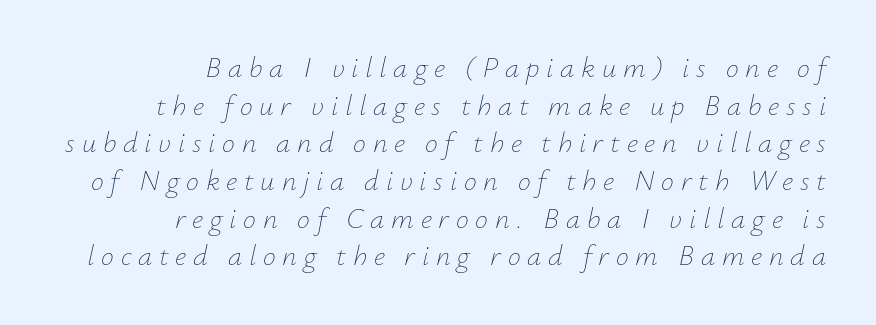
{"italic": "yes", "lean": "right", "slant_degrees": 12, "bold": "no", "weight": "thin", "width": "normal", "stroke_contrast": "low", "x_height": "small", "monospaced": "no", "underline": "no", "align": "right", "line_spacing": "normal", "line_spacing_ratio": 1.3, "letter_spacing": "wide", "letter_spacing_em": 0.23, "glyph_px": 29}
